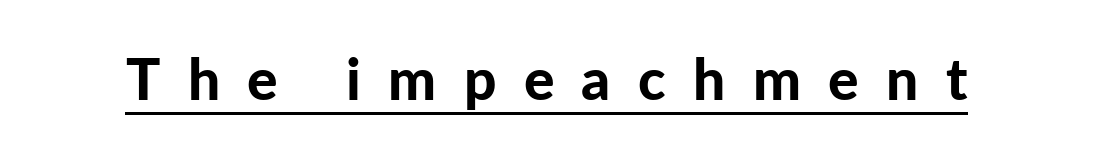
The image shows 57 px bold sans-serif type, upright; set unusually wide letter spacing (+0.48 em), underlined; low stroke contrast and a medium x-height.
